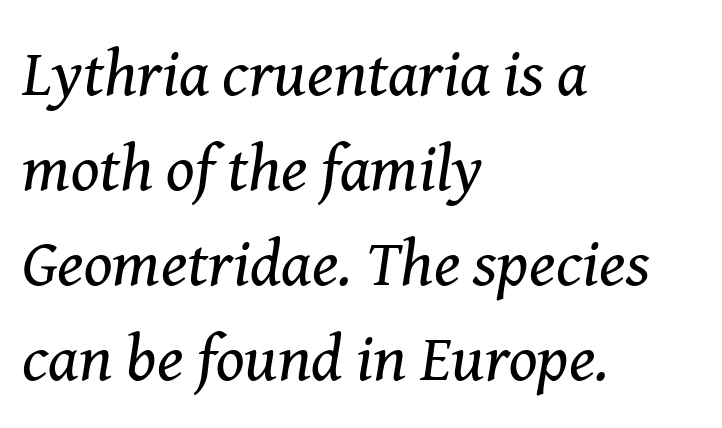
{"serif": "yes", "italic": "yes", "lean": "right", "slant_degrees": 8, "bold": "no", "weight": "regular", "width": "normal", "stroke_contrast": "medium", "x_height": "medium", "monospaced": "no", "underline": "no", "align": "left", "line_spacing": "normal", "line_spacing_ratio": 1.44, "letter_spacing": "normal", "letter_spacing_em": 0.0, "glyph_px": 66}
